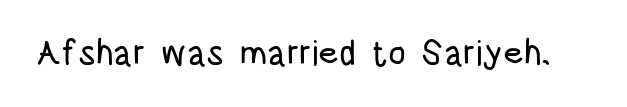
Q: Is the text italic (slanted)? A: No, it is upright.
Q: Is the typeface a serif or a sans-serif typeface? A: Sans-serif.
Q: Is the text underlined? A: No.
Q: Is the spacing between letters normal or unusually wide? A: Normal.
Q: Width (condensed, normal, or wide)? A: Condensed.
Q: Stroke contrast? A: Low.
Q: x-height? A: Large.
Q: Monospaced? A: No.
